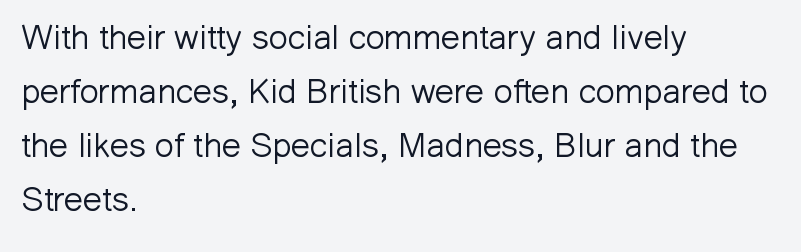
The image shows 34 px light sans-serif type, upright; set left-aligned, normal line spacing (1.59x), normal letter spacing, not underlined; low stroke contrast and a medium x-height.
